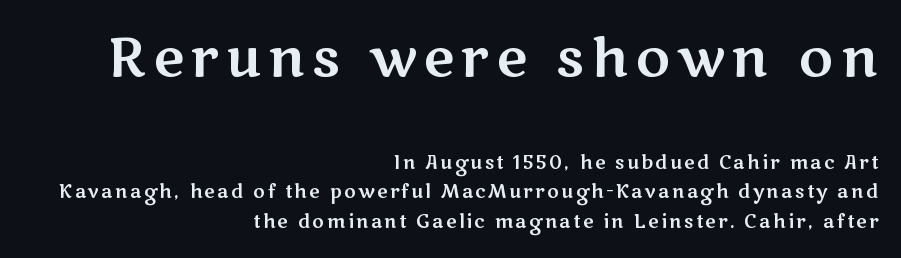
{"serif": "no", "italic": "no", "width": "wide", "stroke_contrast": "medium", "x_height": "medium", "monospaced": "no", "underline": "no", "align": "right", "line_spacing": "normal", "line_spacing_ratio": 1.62, "larger_block": "first", "size_ratio": 2.94, "glyph_px": 53}
